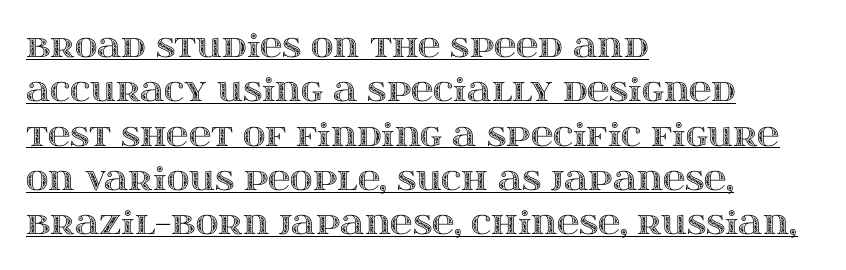
{"italic": "no", "width": "wide", "x_height": "large", "monospaced": "no", "underline": "yes", "align": "left", "line_spacing": "normal", "line_spacing_ratio": 1.43, "letter_spacing": "normal", "letter_spacing_em": 0.0, "glyph_px": 31}
